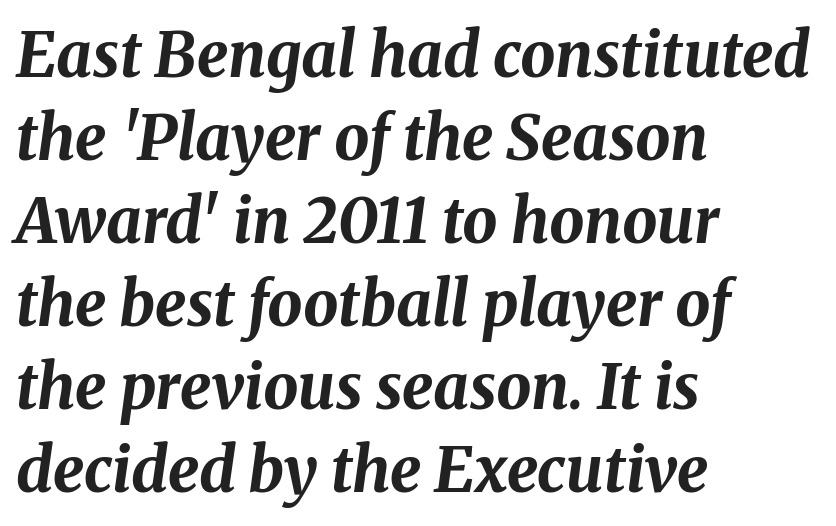
Q: Is the text bold? A: Yes.
Q: Is the text italic (slanted)? A: Yes, it leans right by about 8 degrees.
Q: Is the text underlined? A: No.
Q: How is the paragraph aligned? A: Left-aligned.
Q: Is the spacing between letters normal or unusually wide? A: Normal.
Q: Is the spacing between lines tight, normal or loose? A: Normal.
Q: Width (condensed, normal, or wide)? A: Normal.
Q: Stroke contrast? A: Medium.
Q: x-height? A: Medium.
Q: Monospaced? A: No.
